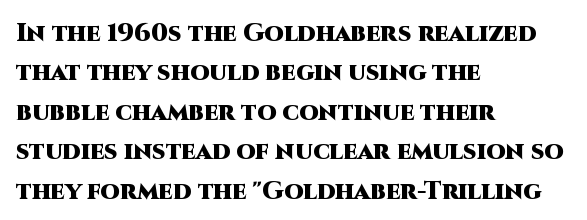
Q: Is the text bold? A: Yes.
Q: Is the text italic (slanted)? A: No, it is upright.
Q: Is the text underlined? A: No.
Q: How is the paragraph aligned? A: Left-aligned.
Q: Is the spacing between letters normal or unusually wide? A: Normal.
Q: Is the spacing between lines tight, normal or loose? A: Normal.
